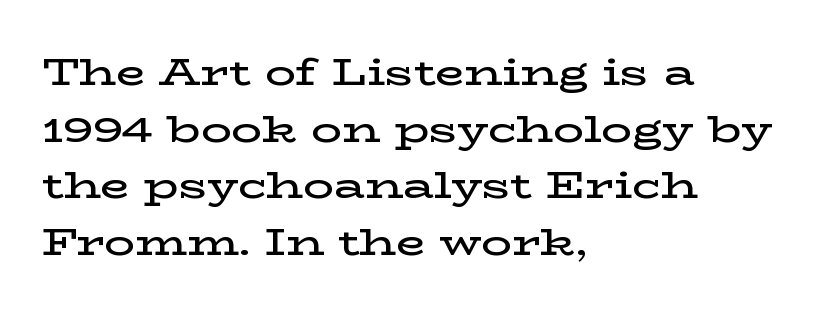
Q: Is the text bold? A: Semi-bold.
Q: Is the text italic (slanted)? A: No, it is upright.
Q: Is the typeface a serif or a sans-serif typeface? A: Serif.
Q: Is the text underlined? A: No.
Q: How is the paragraph aligned? A: Left-aligned.
Q: Is the spacing between letters normal or unusually wide? A: Normal.
Q: Is the spacing between lines tight, normal or loose? A: Normal.
Q: Width (condensed, normal, or wide)? A: Wide.
Q: Stroke contrast? A: Low.
Q: x-height? A: Medium.
Q: Monospaced? A: No.
